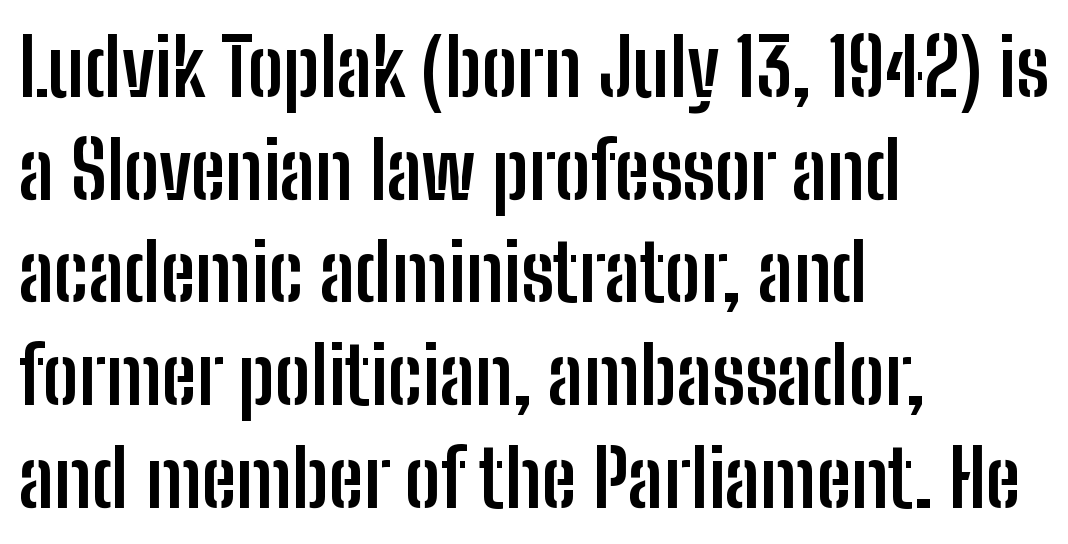
The image shows 79 px semibold, condensed sans-serif type, upright; set left-aligned, normal line spacing (1.3x), normal letter spacing, not underlined; low stroke contrast and a medium x-height.
